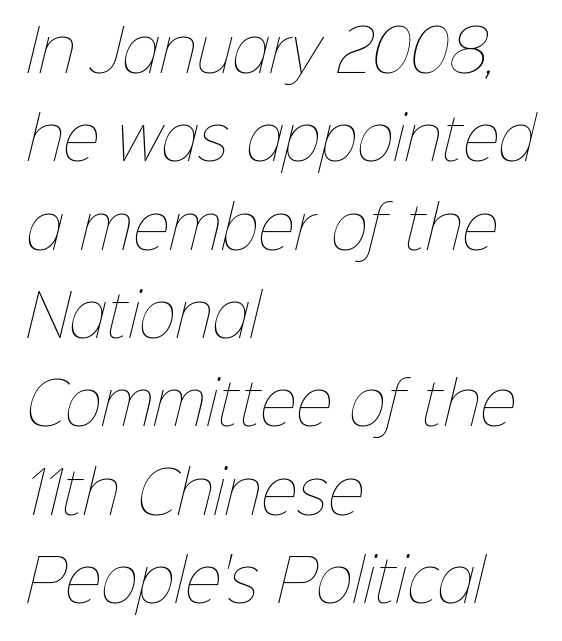
The image shows 57 px thin type; set left-aligned, normal line spacing (1.55x), normal letter spacing, not underlined; low stroke contrast and a medium x-height.
